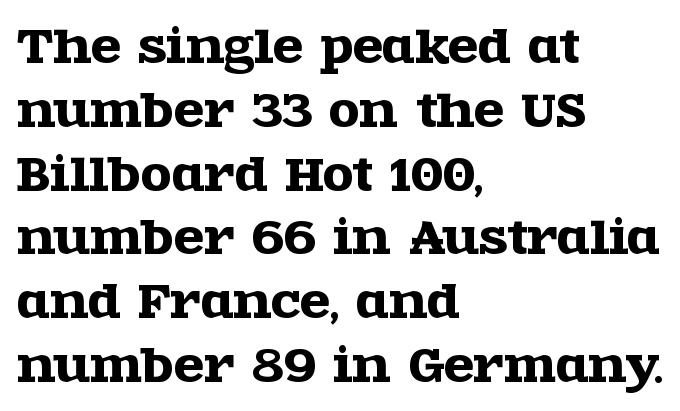
Q: Is the text italic (slanted)? A: No, it is upright.
Q: Is the typeface a serif or a sans-serif typeface? A: Serif.
Q: Is the text underlined? A: No.
Q: How is the paragraph aligned? A: Left-aligned.
Q: Is the spacing between letters normal or unusually wide? A: Normal.
Q: Is the spacing between lines tight, normal or loose? A: Normal.
Q: Width (condensed, normal, or wide)? A: Wide.
Q: x-height? A: Large.
Q: Monospaced? A: No.
